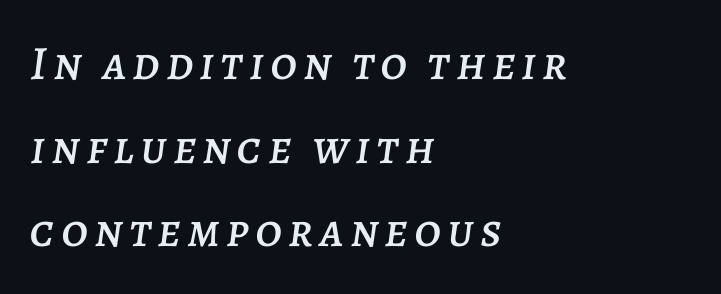
Here the designer chose a conventional face with non-uniform glyph widths. In terms of posture, this sample is oblique. The paragraph shown leans on its left margin. Words float on clear page, feet unadorned.
